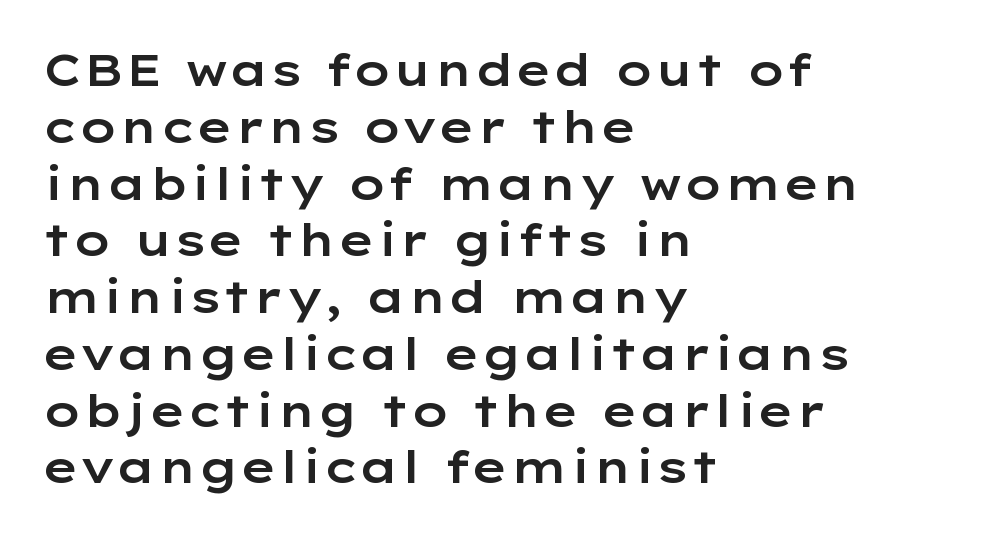
Q: Is the text italic (slanted)? A: No, it is upright.
Q: Is the typeface a serif or a sans-serif typeface? A: Sans-serif.
Q: Is the text underlined? A: No.
Q: How is the paragraph aligned? A: Left-aligned.
Q: Is the spacing between letters normal or unusually wide? A: Normal.
Q: Is the spacing between lines tight, normal or loose? A: Normal.
Q: Width (condensed, normal, or wide)? A: Wide.
Q: Stroke contrast? A: Low.
Q: x-height? A: Medium.
Q: Monospaced? A: No.
